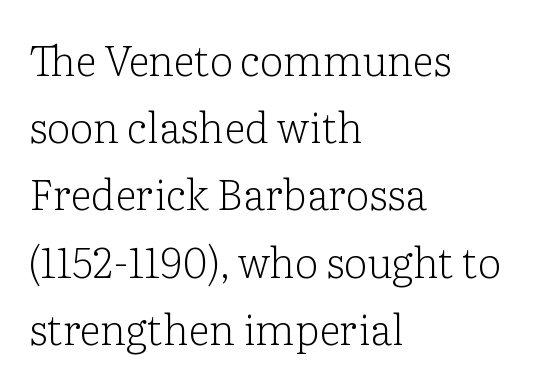
{"serif": "yes", "italic": "no", "bold": "no", "weight": "light", "width": "normal", "stroke_contrast": "low", "x_height": "medium", "monospaced": "no", "underline": "no", "align": "left", "line_spacing": "normal", "line_spacing_ratio": 1.6, "letter_spacing": "normal", "letter_spacing_em": 0.0, "glyph_px": 42}
